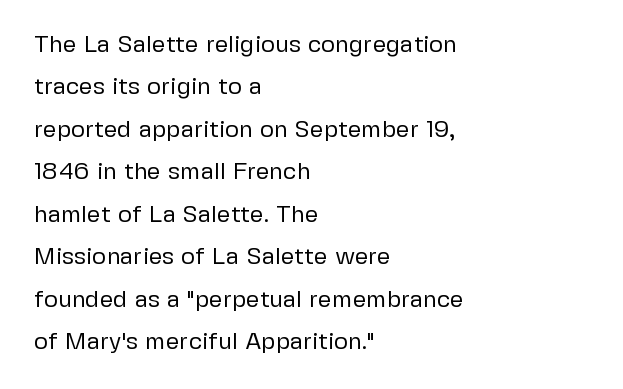
{"italic": "no", "bold": "no", "underline": "no", "align": "left", "line_spacing_ratio": 1.77, "letter_spacing": "normal", "letter_spacing_em": 0.0, "glyph_px": 24}
